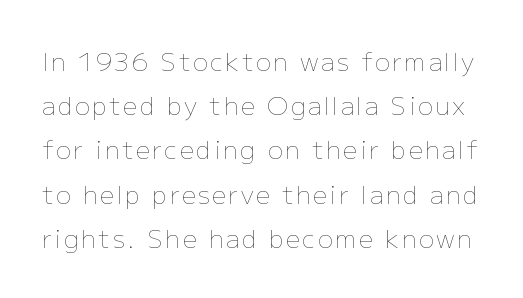
Q: Is the text bold? A: No.
Q: Is the text italic (slanted)? A: No, it is upright.
Q: Is the text underlined? A: No.
